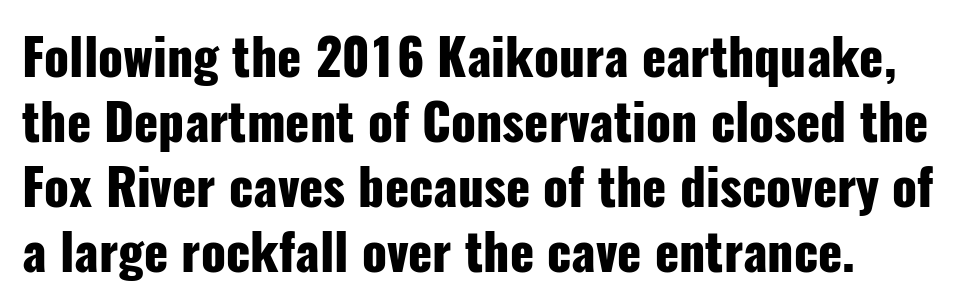
Q: Is the text bold? A: Yes.
Q: Is the text italic (slanted)? A: No, it is upright.
Q: Is the typeface a serif or a sans-serif typeface? A: Sans-serif.
Q: Is the text underlined? A: No.
Q: How is the paragraph aligned? A: Left-aligned.
Q: Is the spacing between letters normal or unusually wide? A: Normal.
Q: Is the spacing between lines tight, normal or loose? A: Normal.
Q: Width (condensed, normal, or wide)? A: Condensed.
Q: Stroke contrast? A: Low.
Q: x-height? A: Medium.
Q: Monospaced? A: No.
